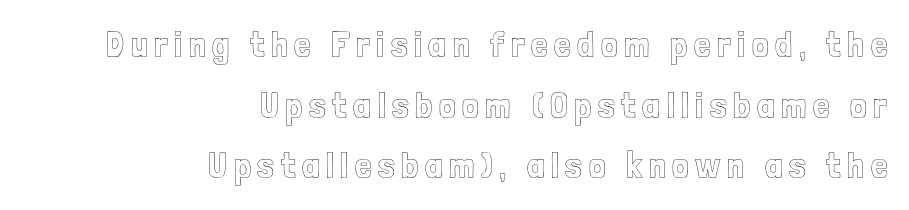
{"italic": "no", "width": "condensed", "x_height": "medium", "monospaced": "no", "underline": "no", "align": "right", "line_spacing": "normal", "line_spacing_ratio": 1.64, "glyph_px": 37}
